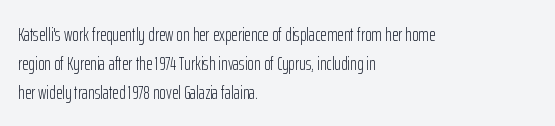
{"italic": "no", "bold": "no", "underline": "no", "align": "left", "line_spacing": "normal", "line_spacing_ratio": 1.44, "letter_spacing": "normal", "letter_spacing_em": 0.0, "glyph_px": 20}
